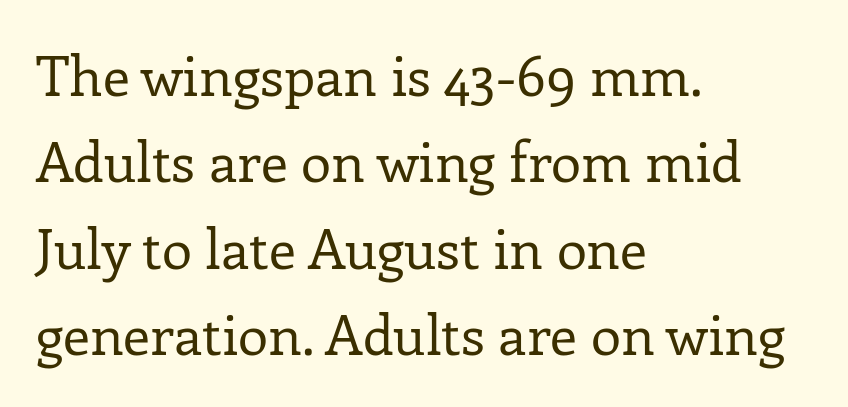
Where is the straight margin? On the left. A clean baseline with only descenders dipping below it. What stands out about the letter spacing? Nothing — it is the standard amount. Yep, those are serifs on the letters.
